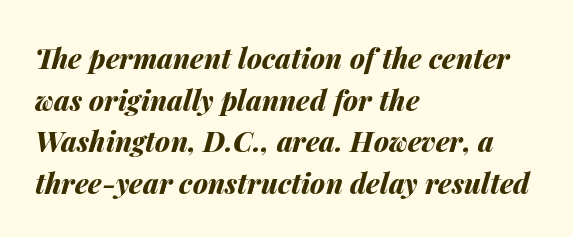
Q: Is the text bold? A: Yes.
Q: Is the text italic (slanted)? A: Yes, it leans right by about 14 degrees.
Q: Is the text underlined? A: No.
Q: How is the paragraph aligned? A: Left-aligned.
Q: Is the spacing between letters normal or unusually wide? A: Normal.
Q: Is the spacing between lines tight, normal or loose? A: Normal.
Q: Width (condensed, normal, or wide)? A: Normal.
Q: Stroke contrast? A: Medium.
Q: x-height? A: Medium.
Q: Monospaced? A: No.
